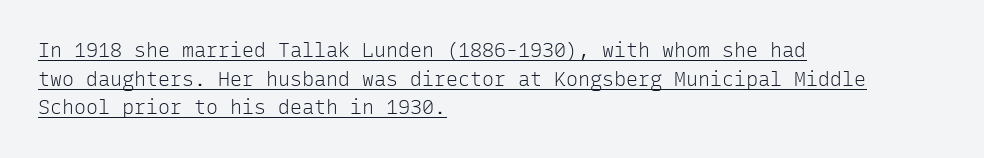
The image shows 20 px text type, upright; set left-aligned, normal line spacing (1.43x), normal letter spacing, underlined.
